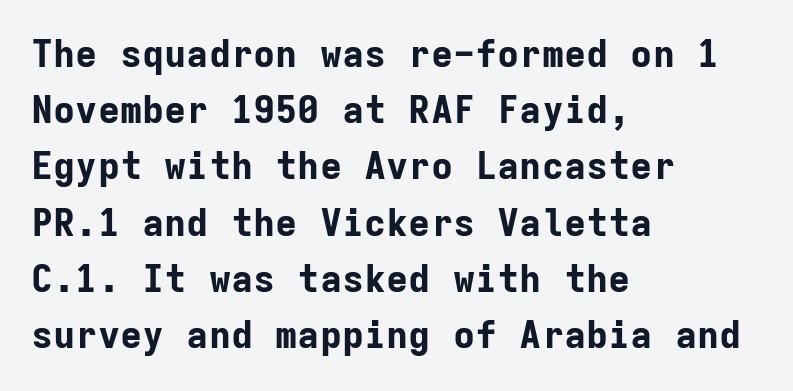
The image shows 37 px bold sans-serif type, upright, monospaced; set left-aligned, normal line spacing (1.52x), normal letter spacing, not underlined; low stroke contrast and a medium x-height.
